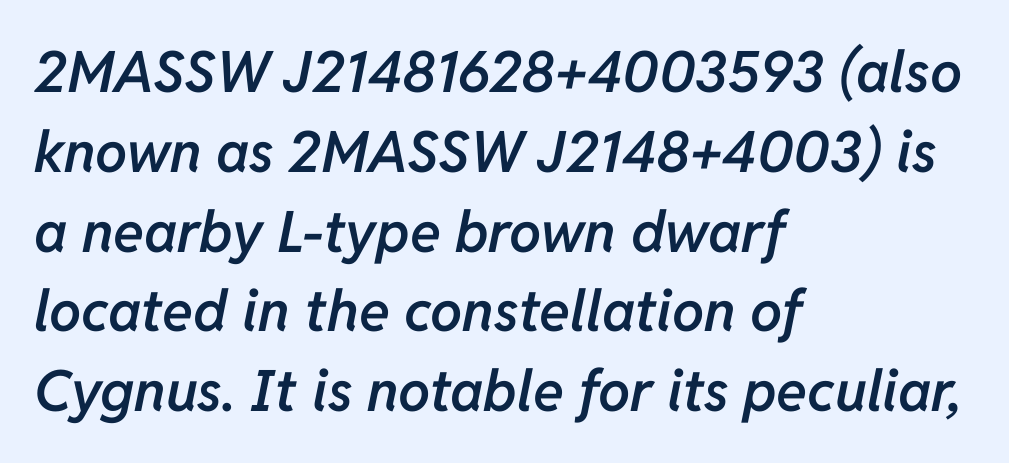
{"italic": "yes", "lean": "right", "slant_degrees": 11, "bold": "semi", "weight": "semibold", "width": "normal", "stroke_contrast": "low", "x_height": "medium", "monospaced": "no", "underline": "no", "align": "left", "line_spacing": "normal", "line_spacing_ratio": 1.4, "letter_spacing": "normal", "letter_spacing_em": 0.0, "glyph_px": 57}
